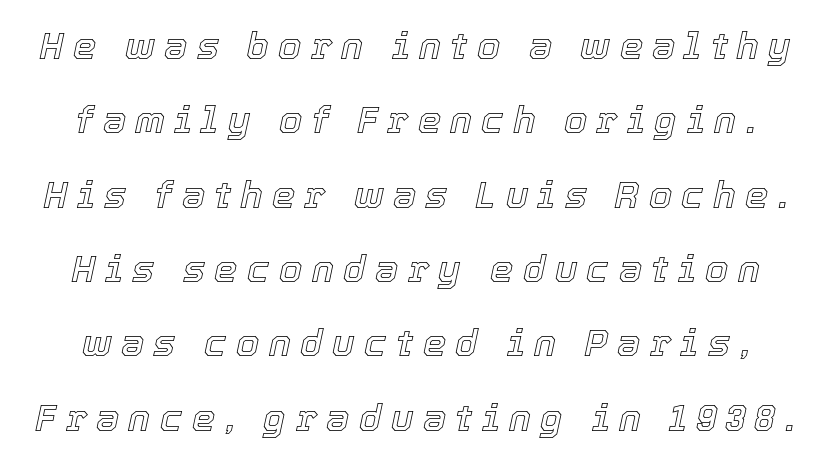
The image shows 37 px text type, italic (leaning right); set loose line spacing (2.01x), unusually wide letter spacing (+0.25 em), not underlined; a medium x-height.
